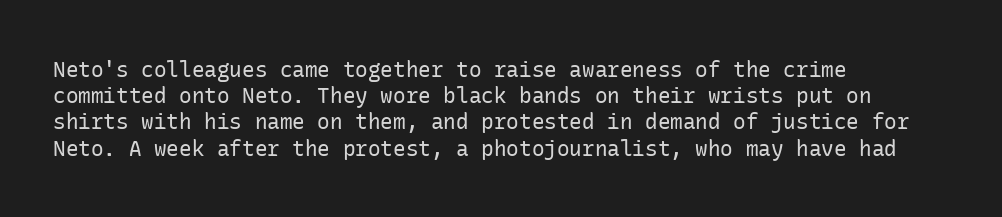
The image shows 21 px text type, upright; set left-aligned, normal line spacing (1.25x), normal letter spacing, not underlined.
